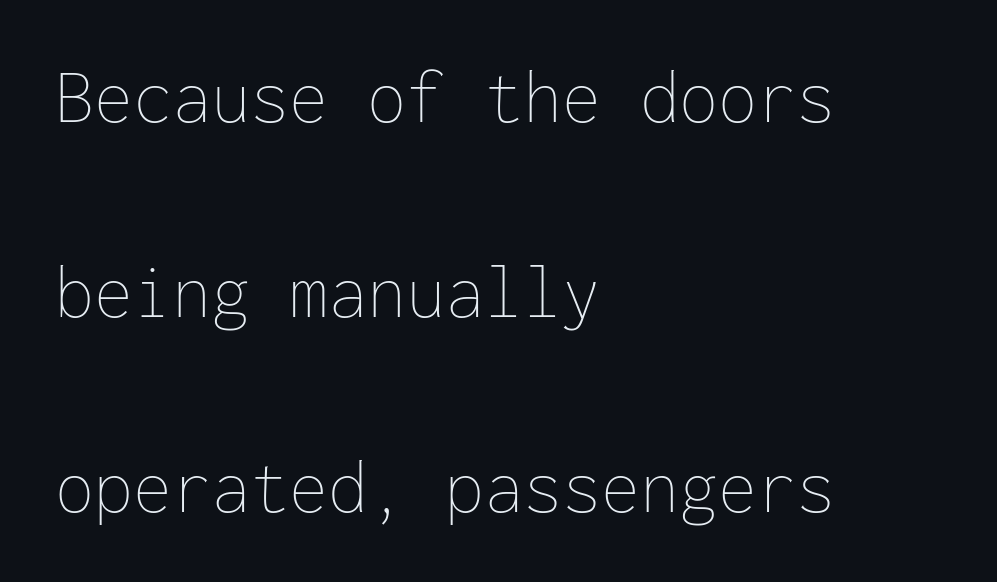
The image shows 78 px thin type, upright, monospaced; set left-aligned, loose line spacing (2.5x), normal letter spacing, not underlined; low stroke contrast and a medium x-height.
